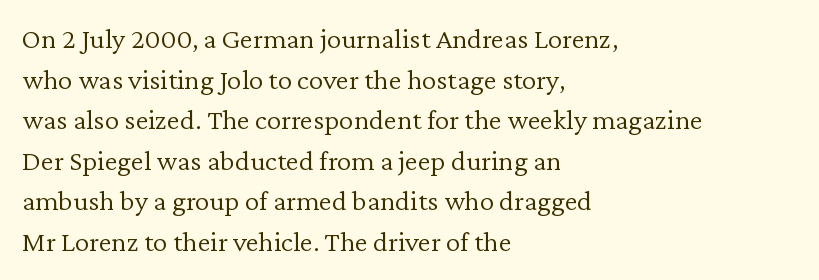
Q: Is the text bold? A: No.
Q: Is the text italic (slanted)? A: No, it is upright.
Q: Is the typeface a serif or a sans-serif typeface? A: Serif.
Q: Is the text underlined? A: No.
Q: How is the paragraph aligned? A: Left-aligned.
Q: Is the spacing between letters normal or unusually wide? A: Normal.
Q: Is the spacing between lines tight, normal or loose? A: Normal.
Q: Width (condensed, normal, or wide)? A: Normal.
Q: Stroke contrast? A: Low.
Q: x-height? A: Medium.
Q: Monospaced? A: No.
